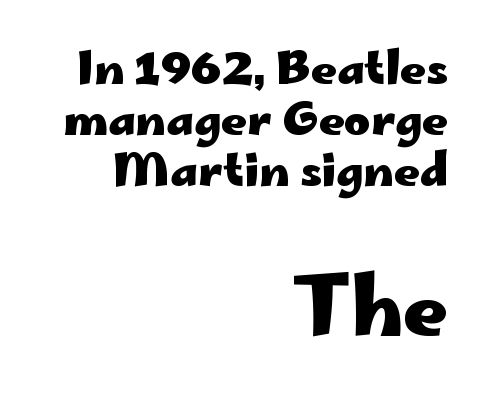
Q: Is the text bold? A: Yes.
Q: Is the text italic (slanted)? A: No, it is upright.
Q: Is the typeface a serif or a sans-serif typeface? A: Sans-serif.
Q: Is the text underlined? A: No.
Q: How is the paragraph aligned? A: Right-aligned.
Q: Is the spacing between letters normal or unusually wide? A: Normal.
Q: Is the spacing between lines tight, normal or loose? A: Tight.
Q: Which block of text is set in a larger size, the first (top) or the second (bottom)? A: The second (bottom) one.
Q: Width (condensed, normal, or wide)? A: Wide.
Q: Stroke contrast? A: Low.
Q: x-height? A: Small.
Q: Monospaced? A: No.
